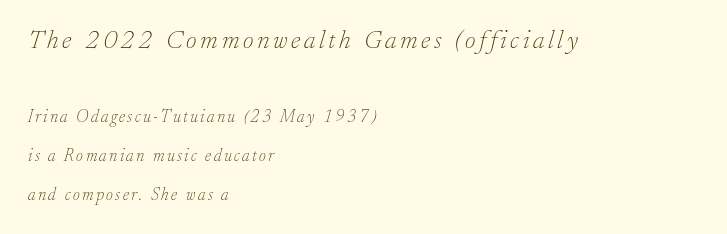
Q: Is the text bold? A: No.
Q: Is the text italic (slanted)? A: Yes, it leans right by about 17 degrees.
Q: Is the text underlined? A: No.
Q: How is the paragraph aligned? A: Left-aligned.
Q: Is the spacing between lines tight, normal or loose? A: Loose.
Q: Which block of text is set in a larger size, the first (top) or the second (bottom)? A: The first (top) one.
